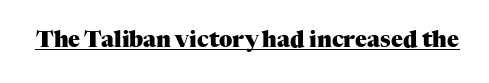
The face used here is rendered with its standard letterfit. These lines were composed using upright roman letters. Strokes here are thick enough to call this a true bold. Is there an underline? Yes — a line sits under the letters.
